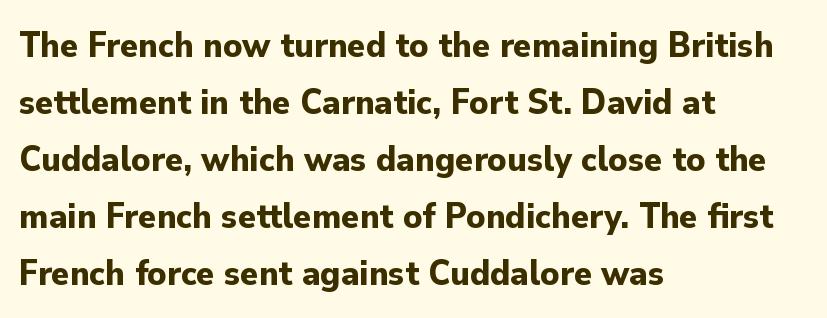
Q: Is the text bold? A: Yes.
Q: Is the text italic (slanted)? A: No, it is upright.
Q: Is the typeface a serif or a sans-serif typeface? A: Sans-serif.
Q: Is the text underlined? A: No.
Q: How is the paragraph aligned? A: Left-aligned.
Q: Is the spacing between letters normal or unusually wide? A: Normal.
Q: Is the spacing between lines tight, normal or loose? A: Normal.
Q: Width (condensed, normal, or wide)? A: Normal.
Q: Stroke contrast? A: Low.
Q: x-height? A: Small.
Q: Monospaced? A: No.
